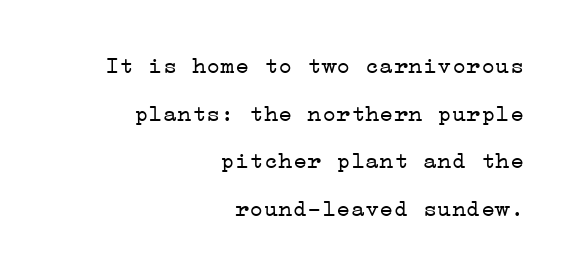
Q: Is the text bold? A: No.
Q: Is the text italic (slanted)? A: No, it is upright.
Q: Is the text underlined? A: No.
Q: How is the paragraph aligned? A: Right-aligned.
Q: Is the spacing between letters normal or unusually wide? A: Normal.
Q: Is the spacing between lines tight, normal or loose? A: Loose.
